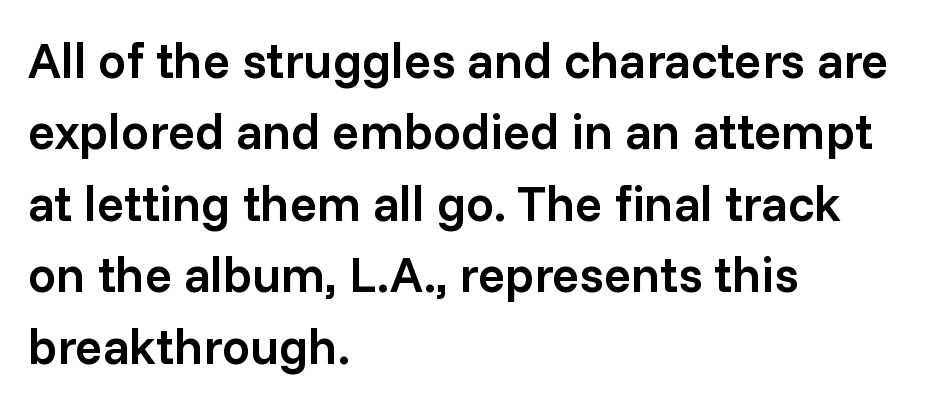
The image shows 50 px semibold sans-serif type, upright; set left-aligned, normal line spacing (1.43x), normal letter spacing, not underlined; low stroke contrast and a medium x-height.
